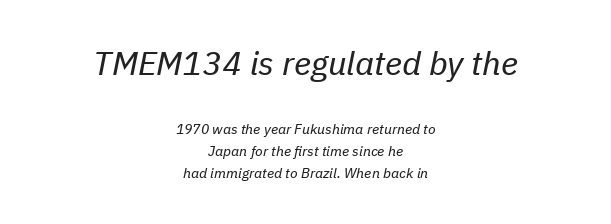
{"italic": "yes", "lean": "right", "slant_degrees": 11, "bold": "no", "weight": "regular", "width": "normal", "stroke_contrast": "low", "x_height": "medium", "monospaced": "no", "underline": "no", "align": "center", "line_spacing": "normal", "line_spacing_ratio": 1.57, "letter_spacing": "normal", "letter_spacing_em": 0.0, "larger_block": "first", "size_ratio": 2.36, "glyph_px": 33}
